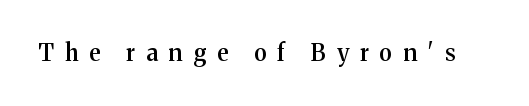
Spacing between characters has been opened up far beyond the box default. A semibold gives these letters moderate extra thickness, short of bold. Italic: no, the glyphs are upright roman. The area under the type is left untouched.
